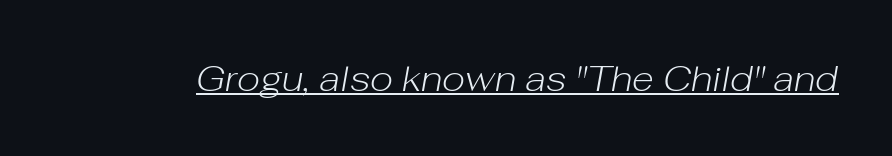
{"italic": "yes", "lean": "right", "slant_degrees": 10, "bold": "no", "weight": "light", "width": "normal", "stroke_contrast": "low", "x_height": "medium", "monospaced": "no", "underline": "yes", "letter_spacing": "normal", "letter_spacing_em": 0.0, "glyph_px": 36}
